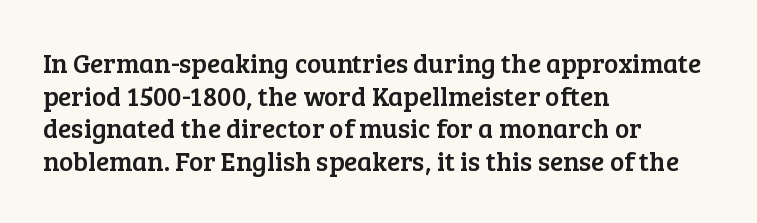
{"italic": "no", "underline": "no", "align": "left", "line_spacing_ratio": 1.21, "letter_spacing": "normal", "letter_spacing_em": 0.0, "glyph_px": 27}
